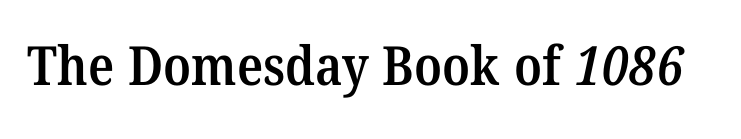
Each letter keeps its own natural width here, so spacing adapts to shape. The baseline area is clear. Letterform terminals end in serifs throughout the passage. Caption: standard tracking, unaltered. Look at the stroke-to-counter ratio: somewhat heavy, a semibold.
